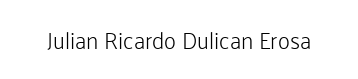
The type is set solid horizontally, with unmodified tracking. Words float on clear page, feet unadorned. A quiet, ordinary-to-light weight characterises the typeface. The type sits square on the baseline with zero lean.
